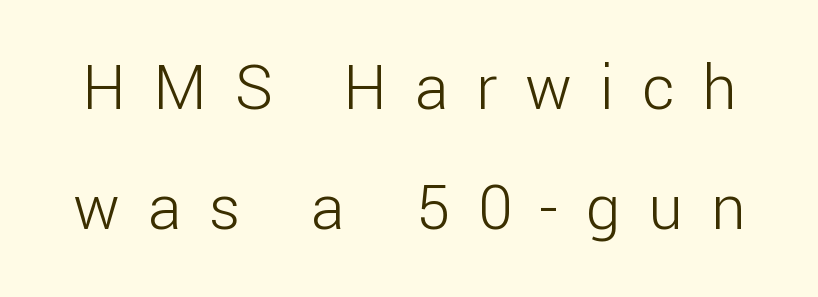
Q: Is the text bold? A: No.
Q: Is the text italic (slanted)? A: No, it is upright.
Q: Is the typeface a serif or a sans-serif typeface? A: Sans-serif.
Q: Is the text underlined? A: No.
Q: Is the spacing between letters normal or unusually wide? A: Unusually wide.
Q: Is the spacing between lines tight, normal or loose? A: Loose.
Q: Width (condensed, normal, or wide)? A: Normal.
Q: Stroke contrast? A: Low.
Q: x-height? A: Medium.
Q: Monospaced? A: No.
